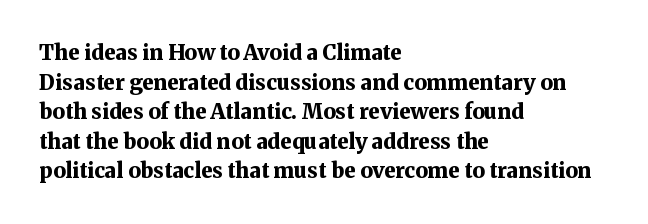
{"italic": "no", "bold": "yes", "underline": "no", "align": "left", "line_spacing": "normal", "line_spacing_ratio": 1.41, "letter_spacing": "normal", "letter_spacing_em": 0.0, "glyph_px": 21}
